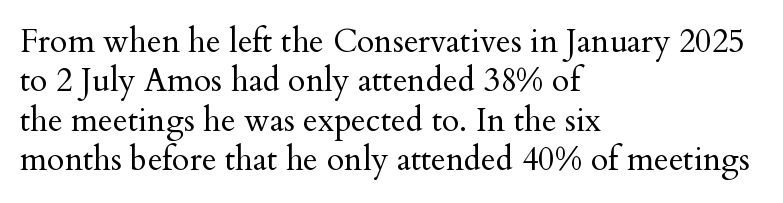
The image shows 32 px regular-weight serif type, upright; set left-aligned, line spacing 1.23x, normal letter spacing, not underlined; medium stroke contrast and a small x-height.
